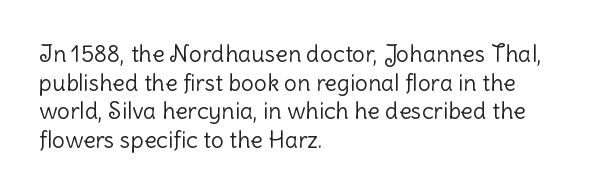
The image shows 23 px text type, upright; set left-aligned, normal line spacing (1.25x), normal letter spacing, not underlined.
